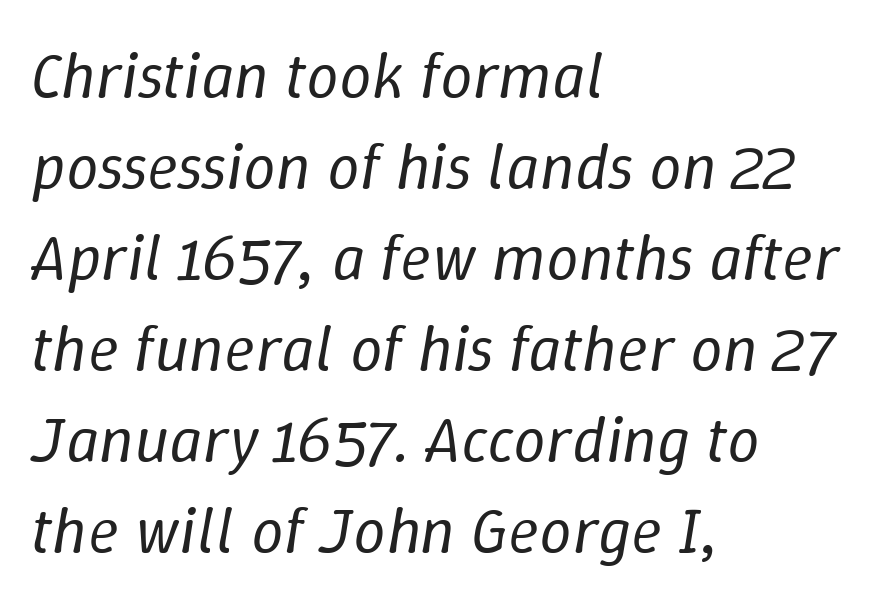
The image shows 65 px regular-weight type, italic (leaning right); set left-aligned, normal line spacing (1.4x), normal letter spacing, not underlined; low stroke contrast and a medium x-height.
